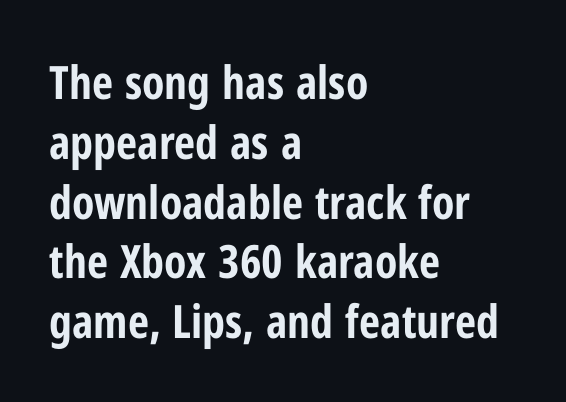
Q: Is the text bold? A: Yes.
Q: Is the text italic (slanted)? A: No, it is upright.
Q: Is the typeface a serif or a sans-serif typeface? A: Sans-serif.
Q: Is the text underlined? A: No.
Q: How is the paragraph aligned? A: Left-aligned.
Q: Is the spacing between letters normal or unusually wide? A: Normal.
Q: Is the spacing between lines tight, normal or loose? A: Normal.
Q: Width (condensed, normal, or wide)? A: Condensed.
Q: Stroke contrast? A: Low.
Q: x-height? A: Medium.
Q: Monospaced? A: No.
